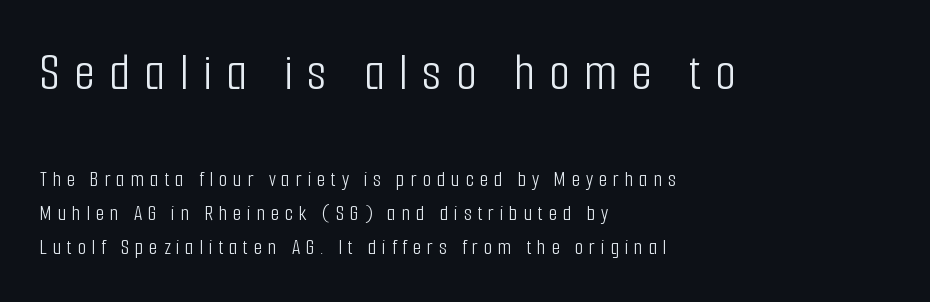
{"serif": "no", "italic": "no", "bold": "no", "weight": "light", "width": "condensed", "stroke_contrast": "low", "x_height": "medium", "monospaced": "no", "underline": "no", "align": "left", "line_spacing": "normal", "line_spacing_ratio": 1.54, "letter_spacing": "wide", "letter_spacing_em": 0.26, "larger_block": "first", "size_ratio": 2.45, "glyph_px": 54}
